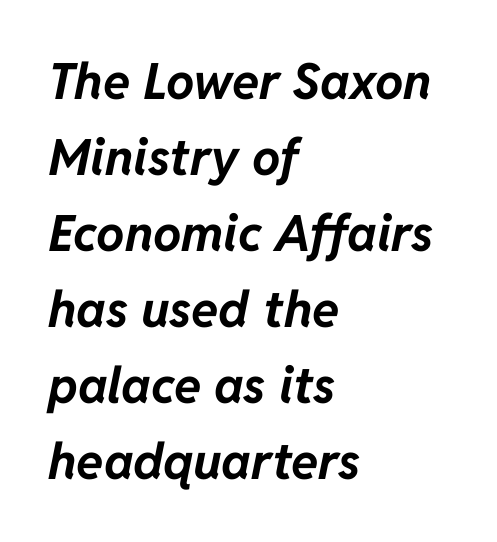
The image shows 50 px bold type, italic (leaning right); set left-aligned, normal line spacing (1.52x), normal letter spacing, not underlined; low stroke contrast and a medium x-height.
